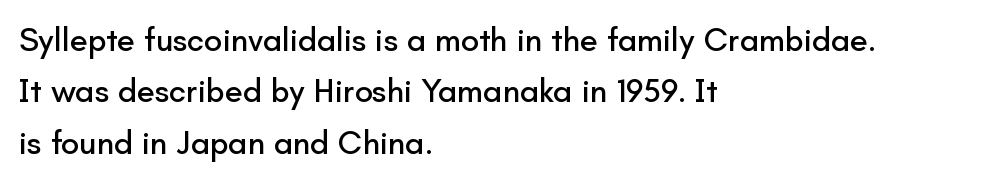
The image shows 33 px sans-serif type, upright; set left-aligned, normal line spacing (1.56x), normal letter spacing, not underlined; low stroke contrast and a small x-height.
